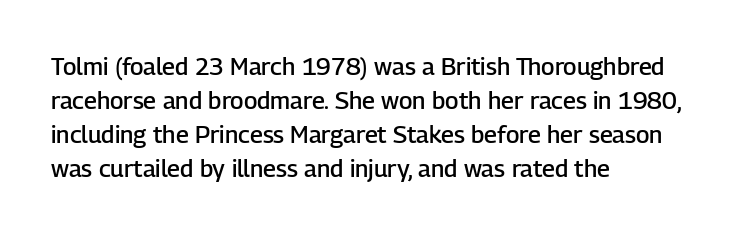
The image shows 24 px text type, upright; set left-aligned, normal line spacing (1.41x), normal letter spacing, not underlined.
